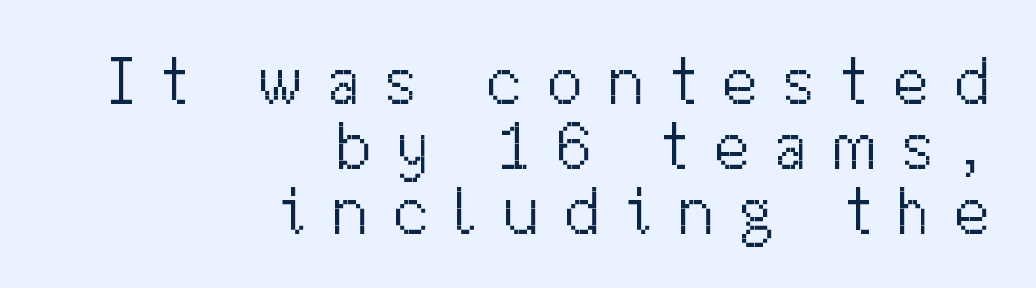
The image shows 67 px light sans-serif type, upright; set right-aligned, tight line spacing (0.97x), unusually wide letter spacing (+0.35 em), not underlined; medium stroke contrast and a medium x-height.
